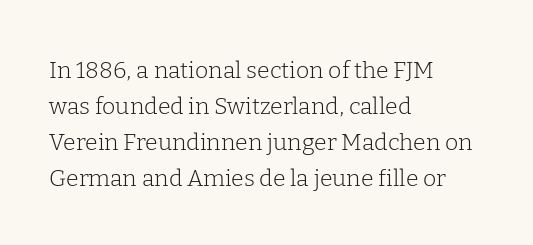
{"italic": "no", "bold": "no", "underline": "no", "align": "left", "line_spacing": "normal", "line_spacing_ratio": 1.57, "letter_spacing": "normal", "letter_spacing_em": 0.0, "glyph_px": 23}
